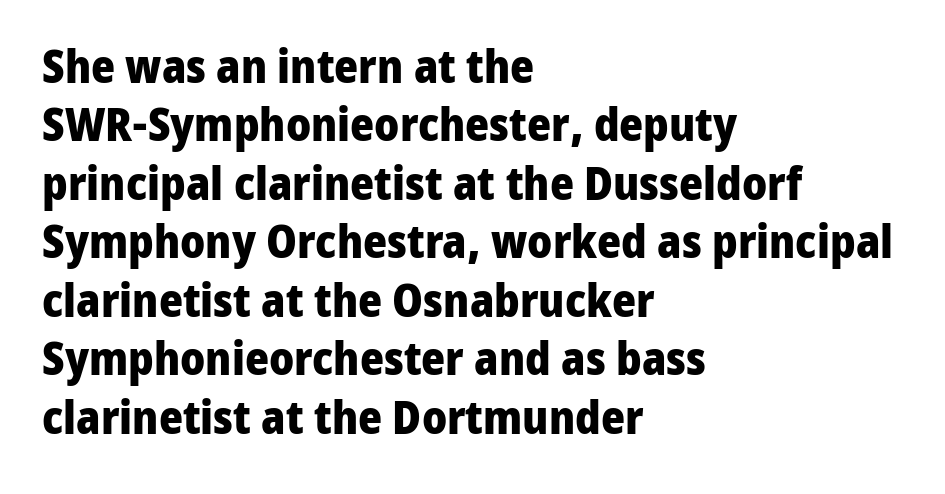
The image shows 46 px heavy sans-serif type, upright; set left-aligned, normal line spacing (1.27x), normal letter spacing, not underlined; low stroke contrast and a medium x-height.
